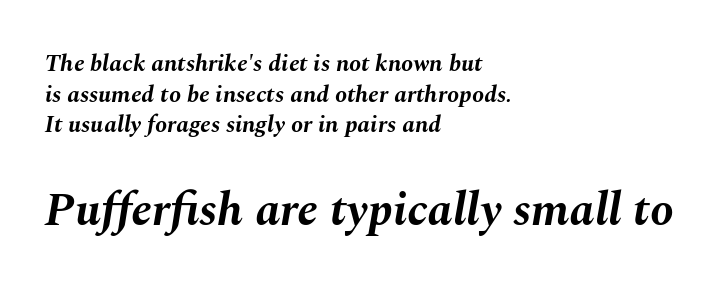
The image shows 47 px bold type, italic (leaning right); set left-aligned, normal line spacing (1.28x), normal letter spacing, not underlined; the second (bottom) block is 1.96x larger; medium stroke contrast and a medium x-height.
